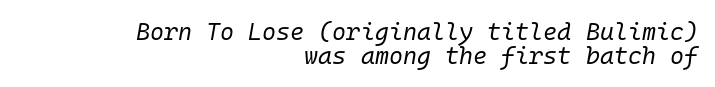
Q: Is the text bold? A: No.
Q: Is the text italic (slanted)? A: Yes, it leans right by about 10 degrees.
Q: Is the text underlined? A: No.
Q: How is the paragraph aligned? A: Right-aligned.
Q: Is the spacing between letters normal or unusually wide? A: Normal.
Q: Is the spacing between lines tight, normal or loose? A: Tight.
